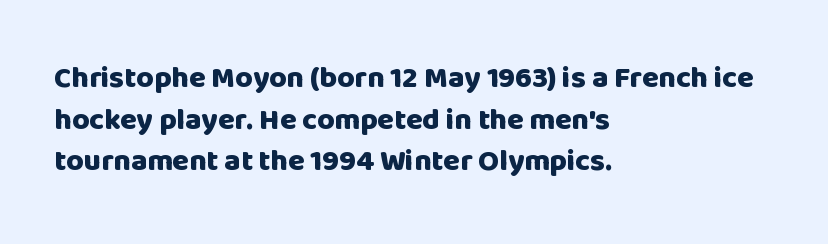
Q: Is the text bold? A: Yes.
Q: Is the text italic (slanted)? A: No, it is upright.
Q: Is the typeface a serif or a sans-serif typeface? A: Sans-serif.
Q: Is the text underlined? A: No.
Q: How is the paragraph aligned? A: Left-aligned.
Q: Is the spacing between letters normal or unusually wide? A: Normal.
Q: Is the spacing between lines tight, normal or loose? A: Normal.
Q: Width (condensed, normal, or wide)? A: Normal.
Q: Stroke contrast? A: Low.
Q: x-height? A: Large.
Q: Monospaced? A: No.
